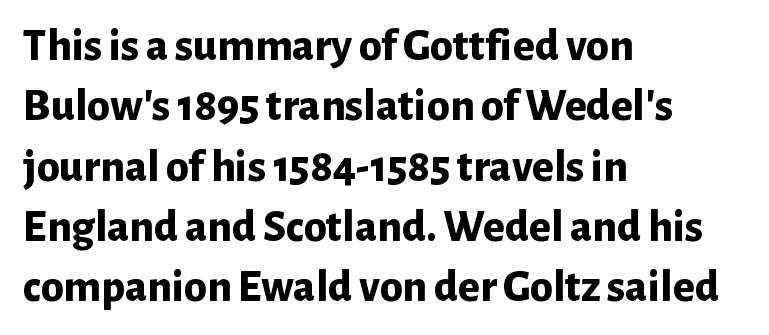
{"serif": "no", "italic": "no", "bold": "yes", "weight": "bold", "width": "normal", "stroke_contrast": "low", "x_height": "medium", "monospaced": "no", "underline": "no", "align": "left", "line_spacing": "normal", "line_spacing_ratio": 1.31, "letter_spacing": "normal", "letter_spacing_em": 0.0, "glyph_px": 46}
